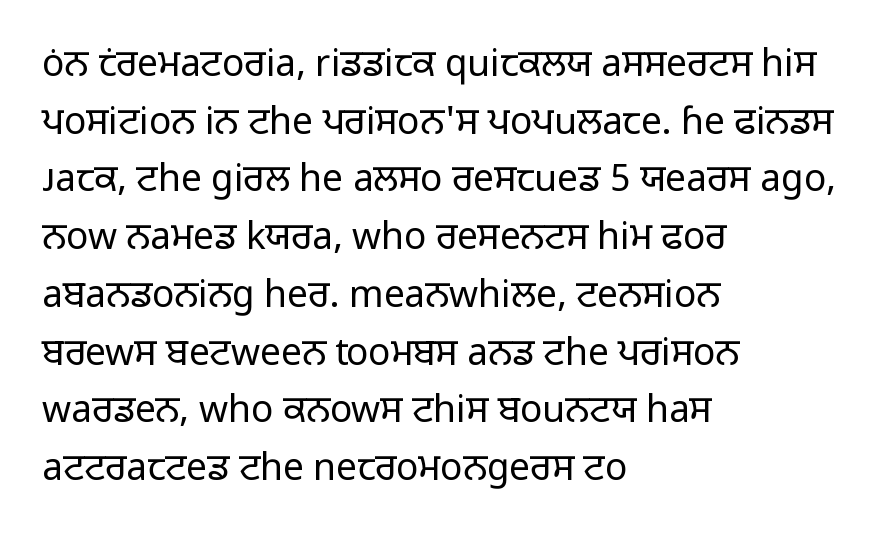
The image shows 37 px regular-weight sans-serif type, upright; set left-aligned, normal line spacing (1.56x), normal letter spacing, not underlined; low stroke contrast and a medium x-height.
